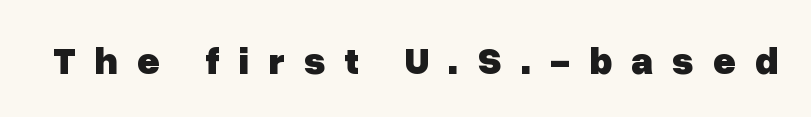
Q: Is the text bold? A: Yes.
Q: Is the text italic (slanted)? A: No, it is upright.
Q: Is the typeface a serif or a sans-serif typeface? A: Sans-serif.
Q: Is the text underlined? A: No.
Q: Is the spacing between letters normal or unusually wide? A: Unusually wide.
Q: Width (condensed, normal, or wide)? A: Normal.
Q: Stroke contrast? A: Low.
Q: x-height? A: Medium.
Q: Monospaced? A: No.
